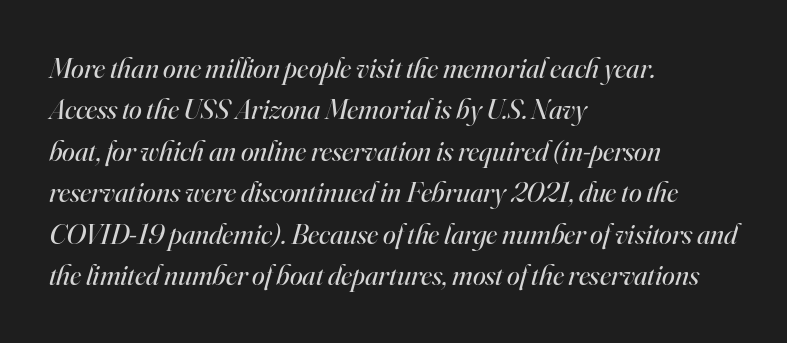
The image shows 29 px regular-weight serif type, italic (leaning right); set left-aligned, normal line spacing (1.43x), normal letter spacing, not underlined; high stroke contrast and a small x-height.
